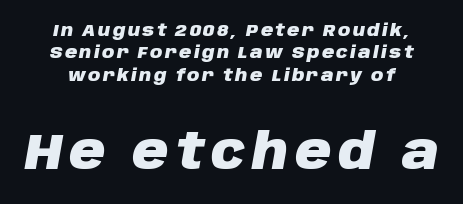
Q: Is the text bold? A: Yes.
Q: Is the text italic (slanted)? A: Yes, it leans right by about 10 degrees.
Q: Is the text underlined? A: No.
Q: Is the spacing between lines tight, normal or loose? A: Normal.
Q: Which block of text is set in a larger size, the first (top) or the second (bottom)? A: The second (bottom) one.
Q: Width (condensed, normal, or wide)? A: Normal.
Q: Stroke contrast? A: Low.
Q: x-height? A: Large.
Q: Monospaced? A: No.
